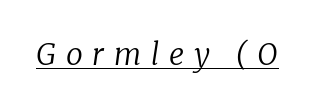
Summary of weight: not heavy and not bold. Looks like regular typesetting: each glyph gets only the width it needs. Characters follow at a spacing far wider than the type designer built in. The sample's only ornament is a line tracing under the words. Little horizontal feet cap the strokes, marking this as serif type.
